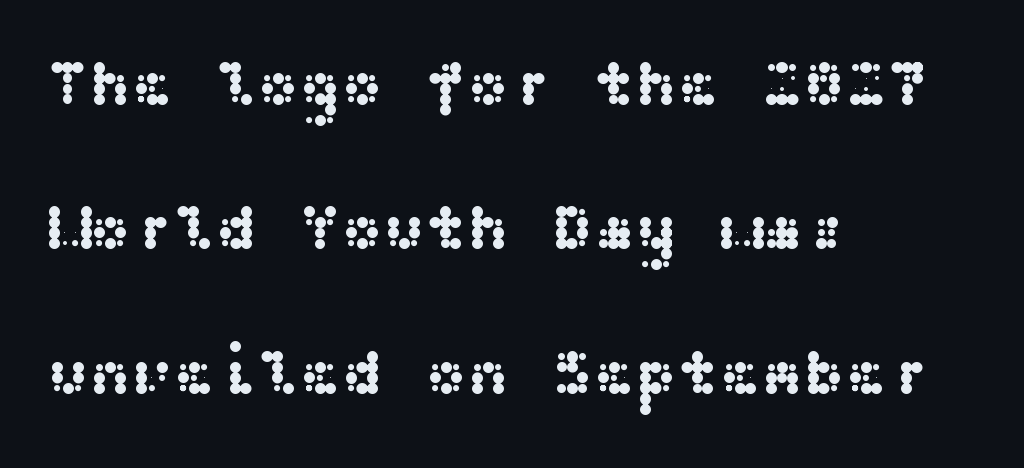
Descenders hang freely into open space. Loosely led — the rows are spread out. The letterforms sit shoulder to shoulder at normal distance. Characters remain perfectly vertical along every line. Layout note: lines flush left.
